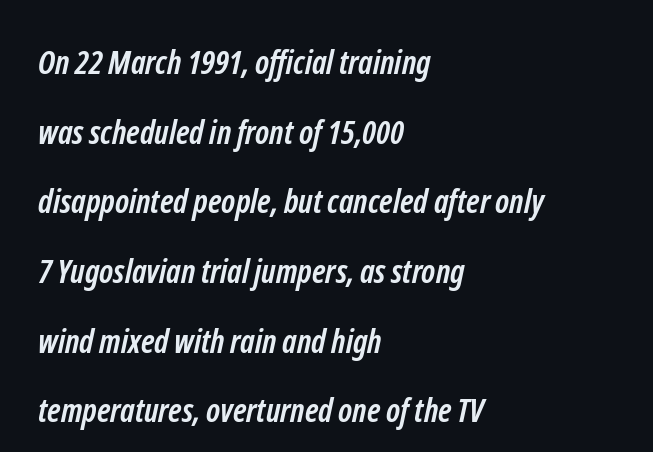
The image shows 33 px semibold, condensed sans-serif type; set left-aligned, loose line spacing (2.11x), normal letter spacing, not underlined; low stroke contrast and a medium x-height.
